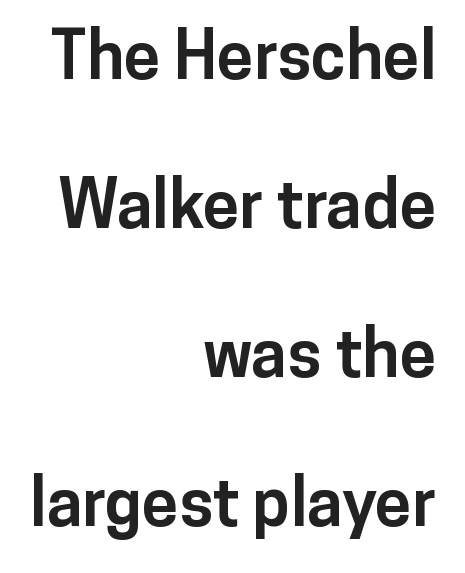
Students, this is bold: see how much ink each stroke carries. This sample has the flowing, uneven cadence of proportional lettering. Is the letter spacing exaggerated? No — it looks like the ordinary default. Students, observe: this is what heavily led, spacious text looks like. I'd call this a sans setting — the letters go barefoot. Plain, unruled lines of type.
